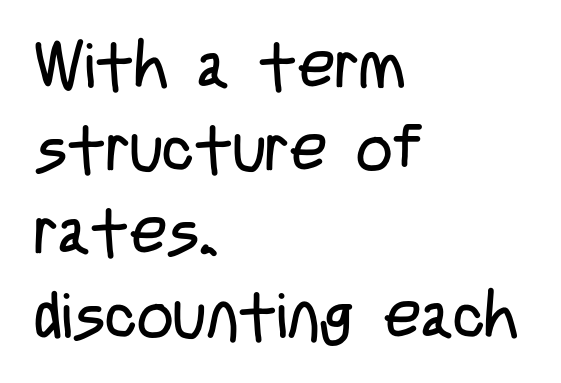
{"serif": "no", "italic": "no", "bold": "no", "weight": "regular", "width": "condensed", "stroke_contrast": "low", "x_height": "large", "monospaced": "no", "underline": "no", "align": "left", "line_spacing": "normal", "line_spacing_ratio": 1.3, "letter_spacing": "normal", "letter_spacing_em": 0.0, "glyph_px": 64}
